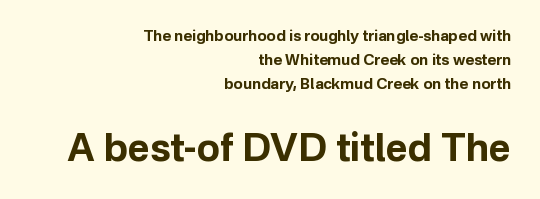
Q: Is the text bold? A: Yes.
Q: Is the text italic (slanted)? A: No, it is upright.
Q: Is the typeface a serif or a sans-serif typeface? A: Sans-serif.
Q: Is the text underlined? A: No.
Q: How is the paragraph aligned? A: Right-aligned.
Q: Is the spacing between letters normal or unusually wide? A: Normal.
Q: Is the spacing between lines tight, normal or loose? A: Normal.
Q: Which block of text is set in a larger size, the first (top) or the second (bottom)? A: The second (bottom) one.
Q: Width (condensed, normal, or wide)? A: Normal.
Q: Stroke contrast? A: Low.
Q: x-height? A: Medium.
Q: Monospaced? A: No.
